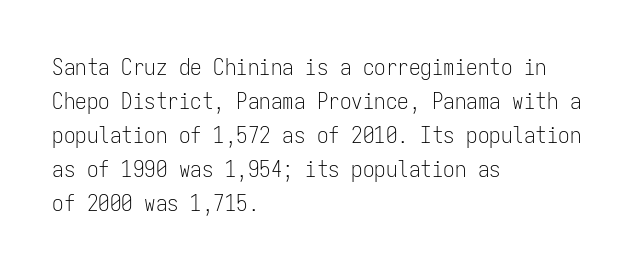
The type sits square on the baseline with zero lean. Stem width sits at or under what a default text font uses. Horizontally, the lines are justified to the leading edge only. This sample keeps an unexceptional amount of space between lines. The space beneath each line is pristine and unruled. There is no visible air inserted between adjacent glyphs.
